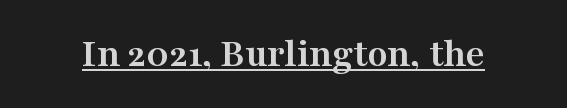
The image shows 41 px semibold, wide serif type, upright; set normal letter spacing, underlined; medium stroke contrast and a medium x-height.
